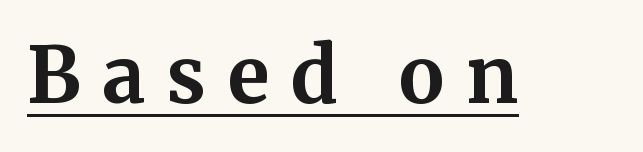
Q: Is the text bold? A: Yes.
Q: Is the text italic (slanted)? A: No, it is upright.
Q: Is the typeface a serif or a sans-serif typeface? A: Serif.
Q: Is the text underlined? A: Yes.
Q: Is the spacing between letters normal or unusually wide? A: Unusually wide.
Q: Width (condensed, normal, or wide)? A: Normal.
Q: Stroke contrast? A: Medium.
Q: x-height? A: Medium.
Q: Monospaced? A: No.
